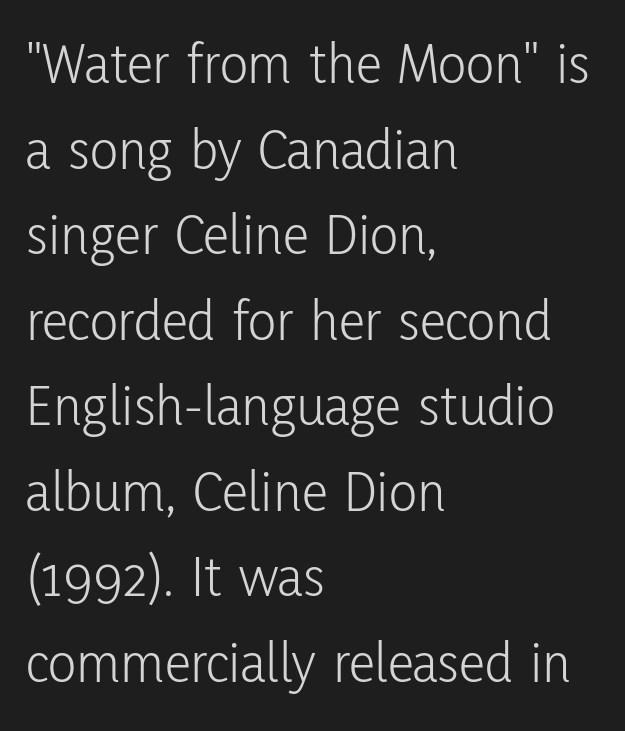
Q: Is the text bold? A: No.
Q: Is the text italic (slanted)? A: No, it is upright.
Q: Is the typeface a serif or a sans-serif typeface? A: Sans-serif.
Q: Is the text underlined? A: No.
Q: How is the paragraph aligned? A: Left-aligned.
Q: Is the spacing between letters normal or unusually wide? A: Normal.
Q: Is the spacing between lines tight, normal or loose? A: Normal.
Q: Width (condensed, normal, or wide)? A: Condensed.
Q: Stroke contrast? A: Low.
Q: x-height? A: Medium.
Q: Monospaced? A: No.
